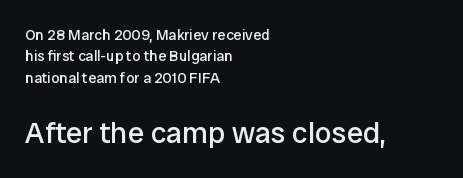
The image shows 30 px regular-weight sans-serif type, upright; set left-aligned, normal line spacing (1.42x), normal letter spacing, not underlined; the second (bottom) block is 2.0x larger; low stroke contrast and a medium x-height.
